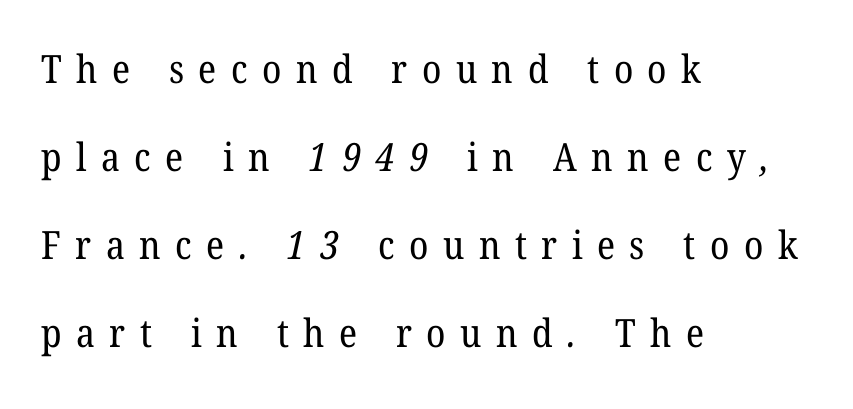
This block would shrink considerably if given ordinary leading; it's expanded now. The rag falls on the right side of this text block. The typeface has the unassuming heft of standard copy or less. Descenders hang freely into open space. Each letter keeps its own natural width here, so spacing adapts to shape. Is this a sans? No — the strokes have serifs.
